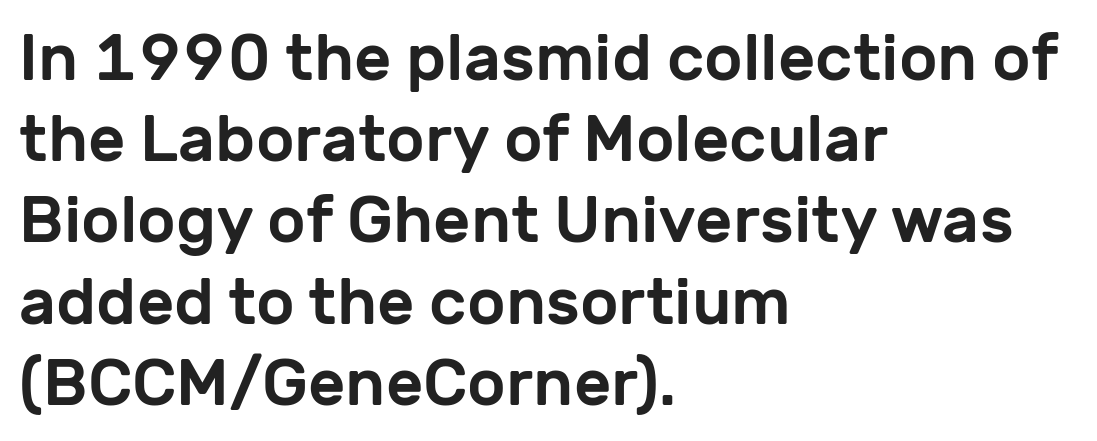
{"serif": "no", "italic": "no", "width": "normal", "stroke_contrast": "low", "x_height": "medium", "monospaced": "no", "underline": "no", "align": "left", "line_spacing": "normal", "line_spacing_ratio": 1.25, "letter_spacing": "normal", "letter_spacing_em": 0.0, "glyph_px": 65}
